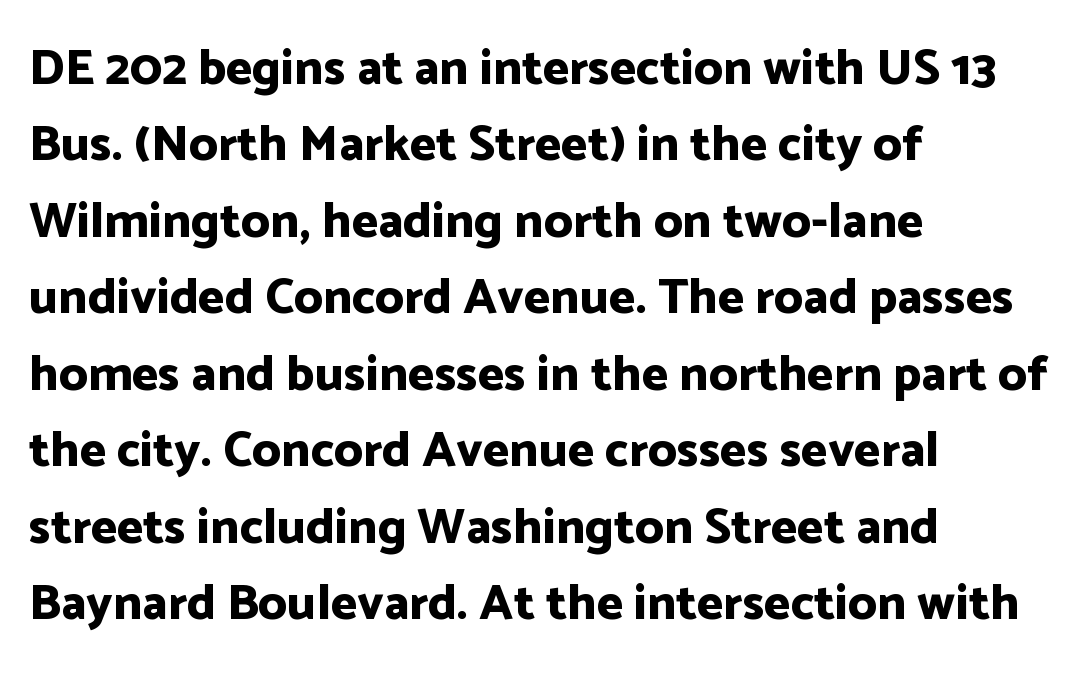
Q: Is the text bold? A: Yes.
Q: Is the text italic (slanted)? A: No, it is upright.
Q: Is the typeface a serif or a sans-serif typeface? A: Sans-serif.
Q: Is the text underlined? A: No.
Q: How is the paragraph aligned? A: Left-aligned.
Q: Is the spacing between letters normal or unusually wide? A: Normal.
Q: Is the spacing between lines tight, normal or loose? A: Normal.
Q: Width (condensed, normal, or wide)? A: Normal.
Q: Stroke contrast? A: Low.
Q: x-height? A: Medium.
Q: Monospaced? A: No.
